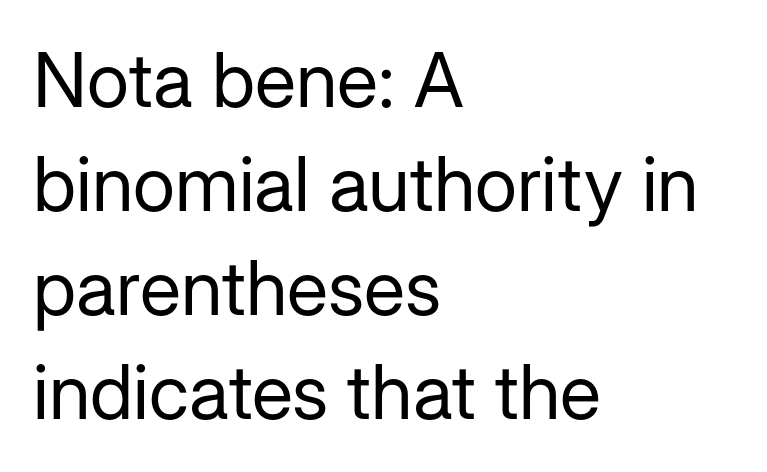
Glance below the letters and you will spot only blank space. The compositor pushed each line to the left boundary. The axis of the letterforms is exactly vertical. Short note: letters normally spaced. The passage shown stacks its lines at a standard gap. The rendering uses natural spacing where letterforms have individual widths.
